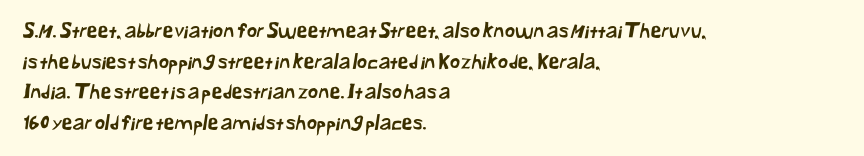
The image shows 20 px text type; set left-aligned, normal line spacing (1.53x), normal letter spacing, not underlined.
